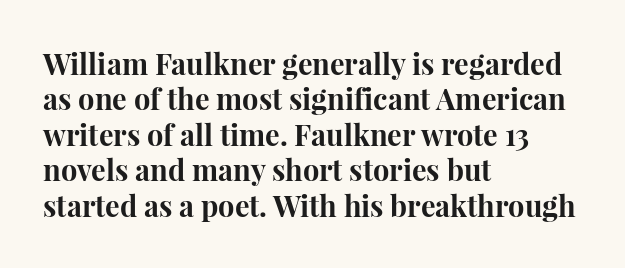
Q: Is the text bold? A: Yes.
Q: Is the text italic (slanted)? A: No, it is upright.
Q: Is the typeface a serif or a sans-serif typeface? A: Serif.
Q: Is the text underlined? A: No.
Q: How is the paragraph aligned? A: Left-aligned.
Q: Is the spacing between letters normal or unusually wide? A: Normal.
Q: Width (condensed, normal, or wide)? A: Normal.
Q: Stroke contrast? A: High.
Q: x-height? A: Medium.
Q: Monospaced? A: No.
